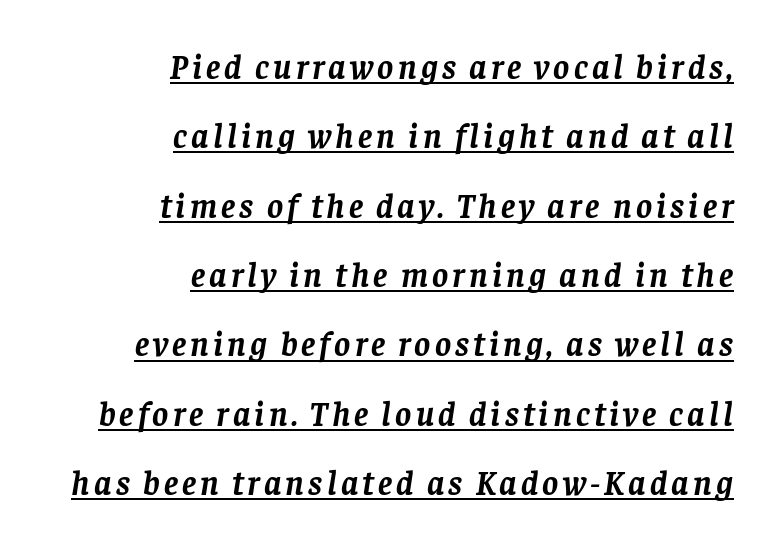
{"serif": "yes", "italic": "yes", "lean": "right", "slant_degrees": 8, "bold": "yes", "weight": "semibold", "width": "normal", "stroke_contrast": "low", "x_height": "large", "monospaced": "no", "underline": "yes", "align": "right", "line_spacing": "loose", "line_spacing_ratio": 2.04, "glyph_px": 34}
